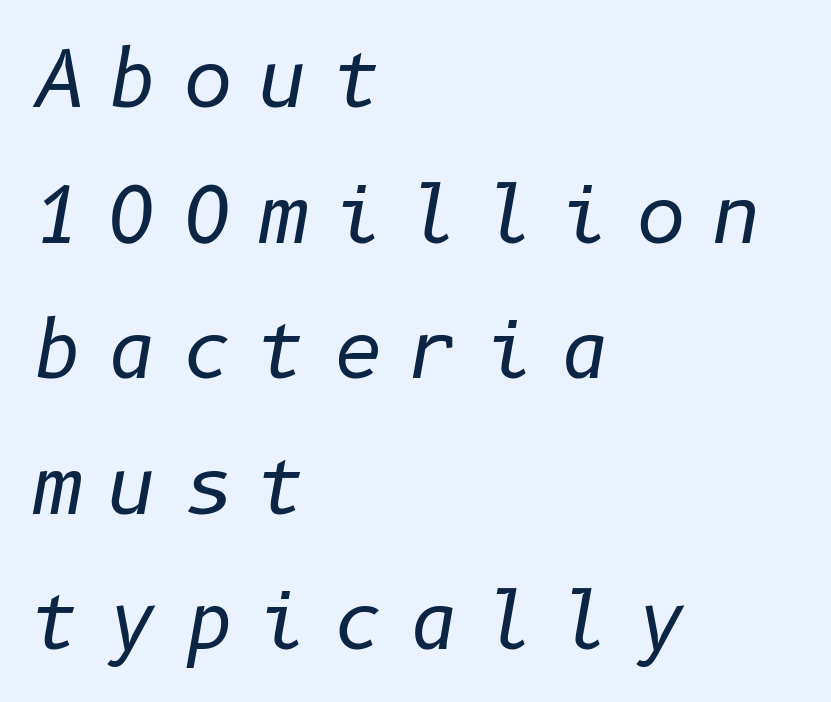
Q: Is the text bold? A: No.
Q: Is the text italic (slanted)? A: Yes, it leans right by about 10 degrees.
Q: Is the text underlined? A: No.
Q: How is the paragraph aligned? A: Left-aligned.
Q: Is the spacing between letters normal or unusually wide? A: Unusually wide.
Q: Width (condensed, normal, or wide)? A: Normal.
Q: Stroke contrast? A: Low.
Q: x-height? A: Medium.
